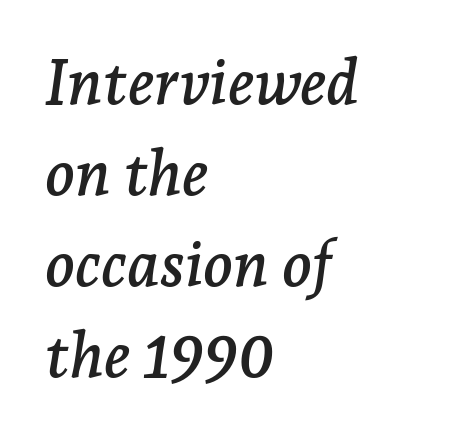
Spacing verdict: proportional, widths tailored to each character. Vertically, the passage feels balanced, rows spaced as you'd expect. Characters are canted at an angle relative to the baseline's perpendicular. Typeset ragged right — the left edge is the straight one. Observe the serifs anchoring each vertical stroke in this sample.
